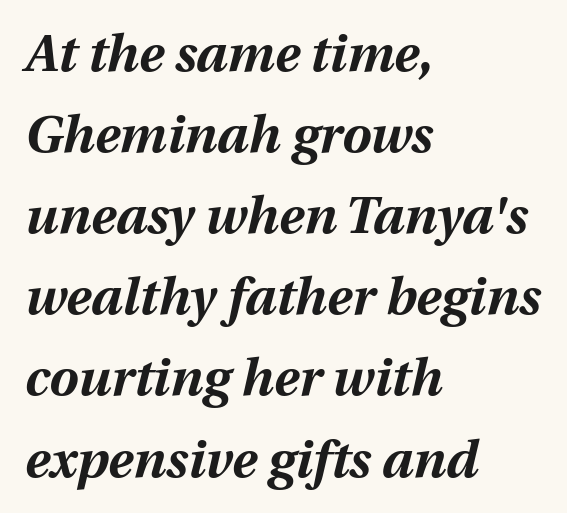
The image shows 52 px bold type, italic (leaning right); set left-aligned, normal line spacing (1.56x), normal letter spacing, not underlined; medium stroke contrast and a medium x-height.
